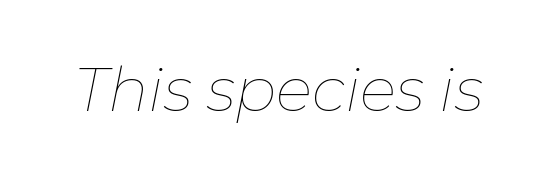
{"italic": "yes", "lean": "right", "slant_degrees": 11, "bold": "no", "weight": "thin", "width": "normal", "stroke_contrast": "low", "x_height": "medium", "monospaced": "no", "underline": "no", "letter_spacing": "normal", "letter_spacing_em": 0.0, "glyph_px": 61}
